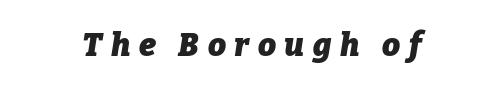
The image shows 32 px heavy type, italic (leaning right); set unusually wide letter spacing (+0.27 em), not underlined; low stroke contrast and a medium x-height.
